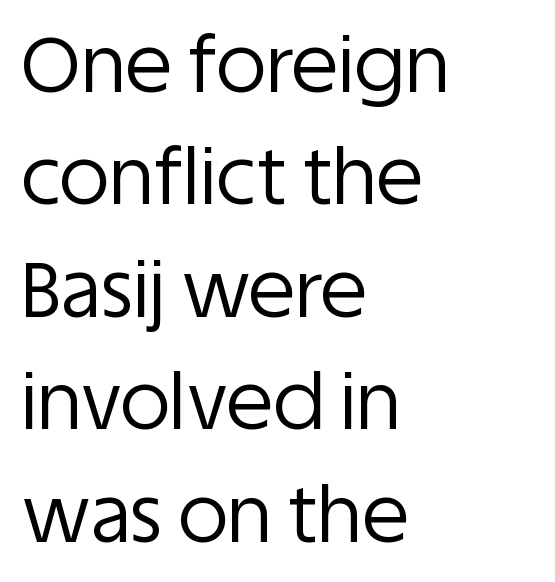
What kind of face is this? One without serifs — a sans. Check the space under the baseline: it is left empty. Think standard paragraph weight, or any step lighter than that. How are the letters spaced? Ordinarily, with no added tracking. Rows of type keep a routine distance in the vertical direction.
